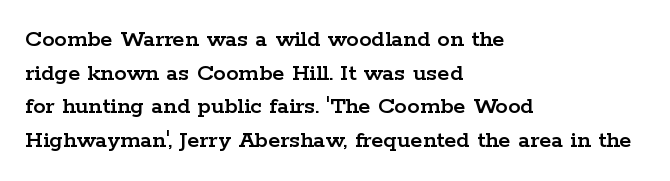
Q: Is the text italic (slanted)? A: No, it is upright.
Q: Is the text underlined? A: No.
Q: How is the paragraph aligned? A: Left-aligned.
Q: Is the spacing between letters normal or unusually wide? A: Normal.
Q: Is the spacing between lines tight, normal or loose? A: Normal.
